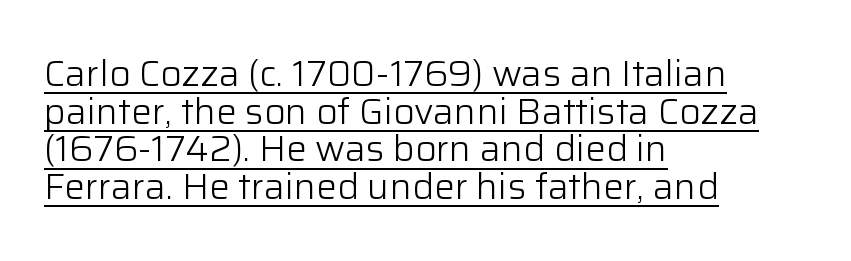
Q: Is the text bold? A: No.
Q: Is the text italic (slanted)? A: No, it is upright.
Q: Is the typeface a serif or a sans-serif typeface? A: Sans-serif.
Q: Is the text underlined? A: Yes.
Q: How is the paragraph aligned? A: Left-aligned.
Q: Is the spacing between letters normal or unusually wide? A: Normal.
Q: Is the spacing between lines tight, normal or loose? A: Tight.
Q: Width (condensed, normal, or wide)? A: Normal.
Q: Stroke contrast? A: Low.
Q: x-height? A: Medium.
Q: Monospaced? A: No.
